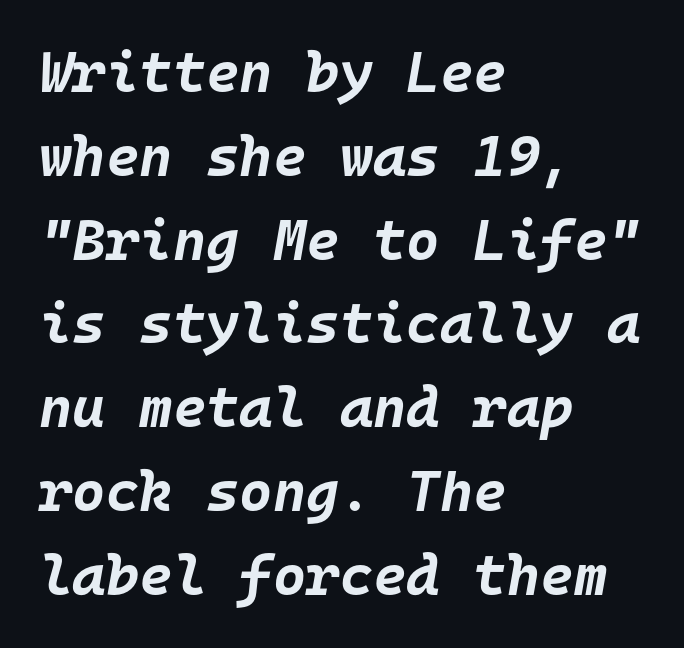
Default kerning and tracking; the words read as compact shapes. Each line starts at the same left margin while the right side varies. Underlining? Definitely not there. Spacing verdict: monospaced, one width for all characters. Quick note: italic. The font is running at its bold setting.
